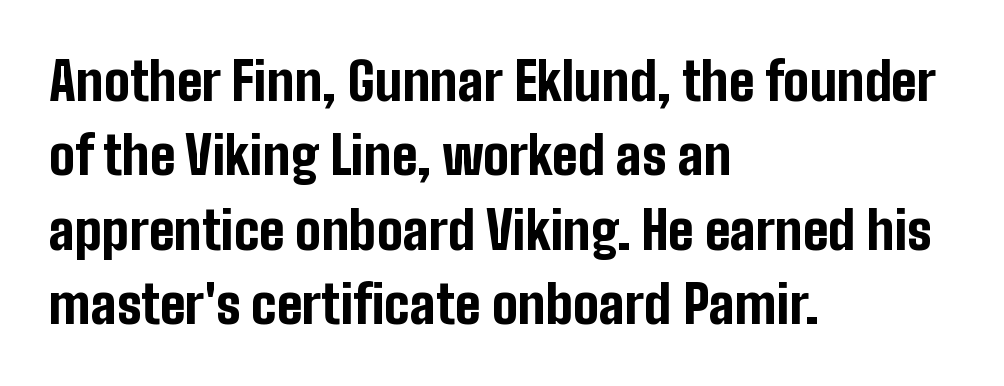
Q: Is the text bold? A: Yes.
Q: Is the text italic (slanted)? A: No, it is upright.
Q: Is the typeface a serif or a sans-serif typeface? A: Sans-serif.
Q: Is the text underlined? A: No.
Q: How is the paragraph aligned? A: Left-aligned.
Q: Is the spacing between letters normal or unusually wide? A: Normal.
Q: Is the spacing between lines tight, normal or loose? A: Normal.
Q: Width (condensed, normal, or wide)? A: Condensed.
Q: Stroke contrast? A: Low.
Q: x-height? A: Medium.
Q: Monospaced? A: No.
